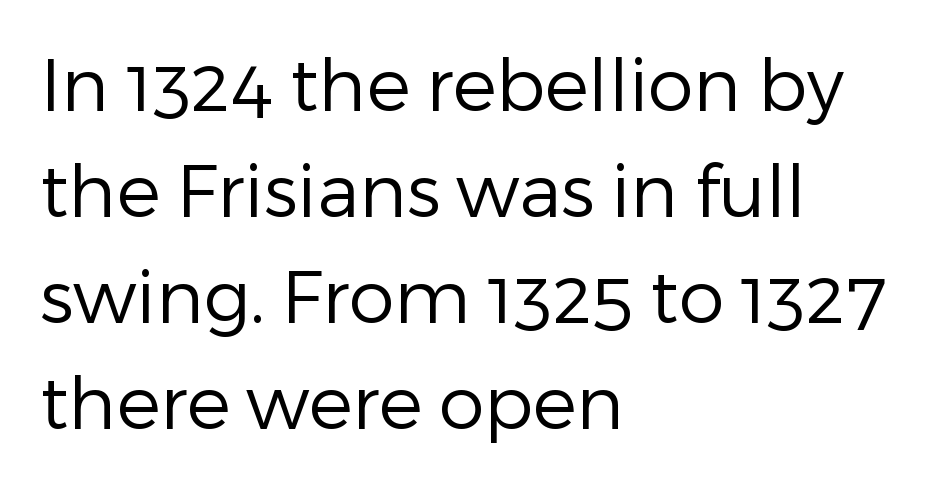
The image shows 73 px regular-weight sans-serif type, upright; set left-aligned, normal line spacing (1.45x), normal letter spacing, not underlined; low stroke contrast and a medium x-height.
